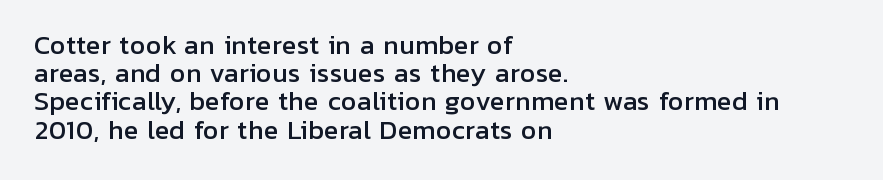
Q: Is the text italic (slanted)? A: No, it is upright.
Q: Is the text underlined? A: No.
Q: How is the paragraph aligned? A: Left-aligned.
Q: Is the spacing between letters normal or unusually wide? A: Normal.
Q: Is the spacing between lines tight, normal or loose? A: Tight.
